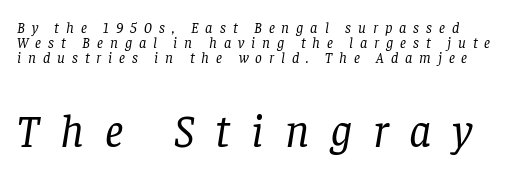
Q: Is the text bold? A: No.
Q: Is the text italic (slanted)? A: Yes, it leans right by about 8 degrees.
Q: Is the typeface a serif or a sans-serif typeface? A: Serif.
Q: Is the text underlined? A: No.
Q: Is the spacing between letters normal or unusually wide? A: Unusually wide.
Q: Is the spacing between lines tight, normal or loose? A: Tight.
Q: Which block of text is set in a larger size, the first (top) or the second (bottom)? A: The second (bottom) one.
Q: Width (condensed, normal, or wide)? A: Normal.
Q: Stroke contrast? A: Low.
Q: x-height? A: Large.
Q: Monospaced? A: No.
